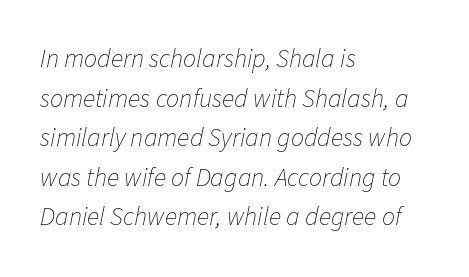
Q: Is the text bold? A: No.
Q: Is the text italic (slanted)? A: Yes, it leans right by about 11 degrees.
Q: Is the text underlined? A: No.
Q: How is the paragraph aligned? A: Left-aligned.
Q: Is the spacing between letters normal or unusually wide? A: Normal.
Q: Is the spacing between lines tight, normal or loose? A: Normal.
